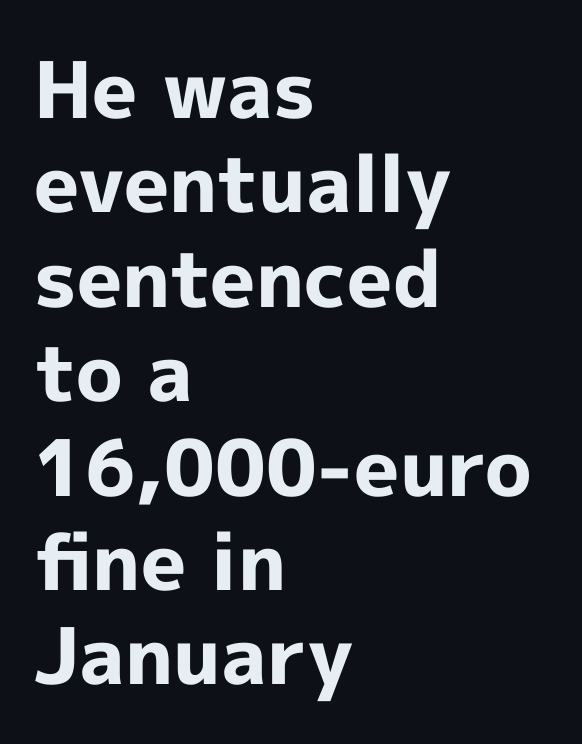
Q: Is the text bold? A: Yes.
Q: Is the text italic (slanted)? A: No, it is upright.
Q: Is the typeface a serif or a sans-serif typeface? A: Sans-serif.
Q: Is the text underlined? A: No.
Q: How is the paragraph aligned? A: Left-aligned.
Q: Is the spacing between letters normal or unusually wide? A: Normal.
Q: Width (condensed, normal, or wide)? A: Normal.
Q: x-height? A: Medium.
Q: Monospaced? A: No.
